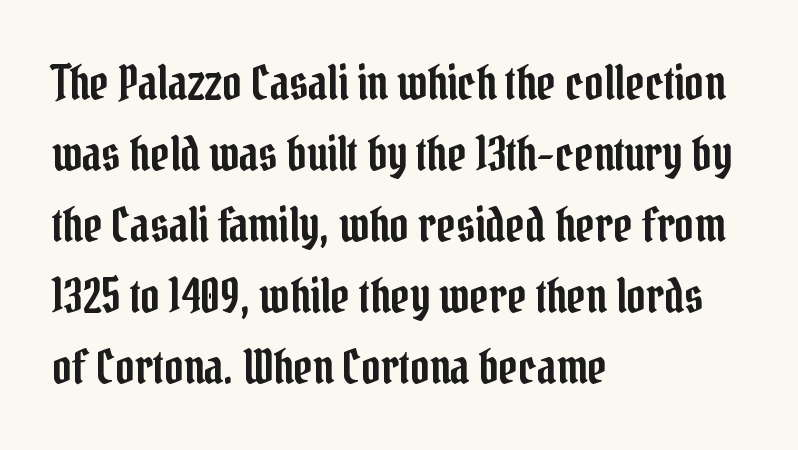
Q: Is the text italic (slanted)? A: No, it is upright.
Q: Is the typeface a serif or a sans-serif typeface? A: Serif.
Q: Is the text underlined? A: No.
Q: How is the paragraph aligned? A: Left-aligned.
Q: Is the spacing between letters normal or unusually wide? A: Normal.
Q: Is the spacing between lines tight, normal or loose? A: Normal.
Q: Width (condensed, normal, or wide)? A: Condensed.
Q: Stroke contrast? A: Low.
Q: x-height? A: Medium.
Q: Monospaced? A: No.
